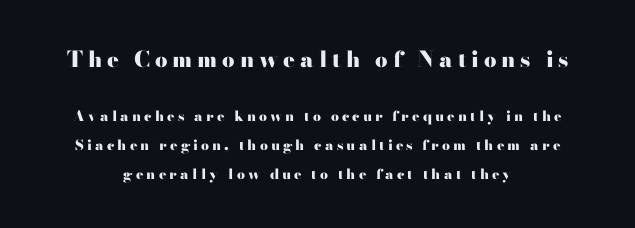
The image shows 22 px bold type, upright; set centered, loose line spacing (2.07x), unusually wide letter spacing (+0.22 em), not underlined; the first (top) block is 1.57x larger.
